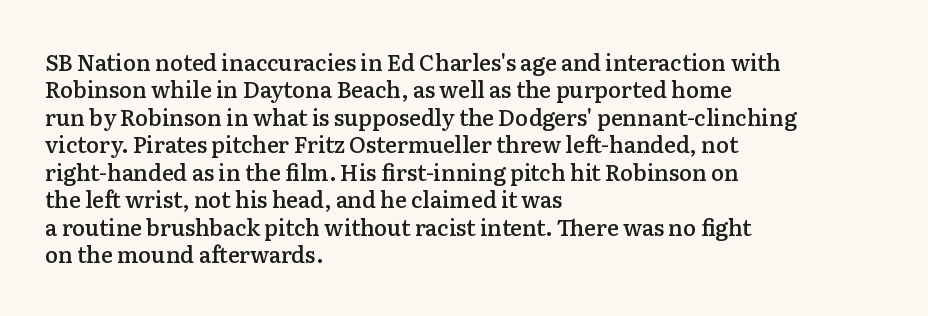
Q: Is the text bold? A: Semi-bold.
Q: Is the text italic (slanted)? A: No, it is upright.
Q: Is the text underlined? A: No.
Q: How is the paragraph aligned? A: Left-aligned.
Q: Is the spacing between letters normal or unusually wide? A: Normal.
Q: Is the spacing between lines tight, normal or loose? A: Normal.
